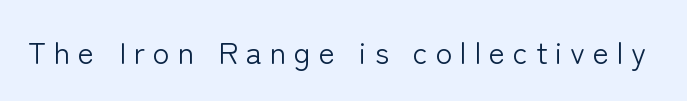
Caption: face not bold, strokes unweighted. The axis of the letterforms is exactly vertical. Proportional: the letters do not fall into vertical columns. Letter spacing: wide. The words here are not underlined.
